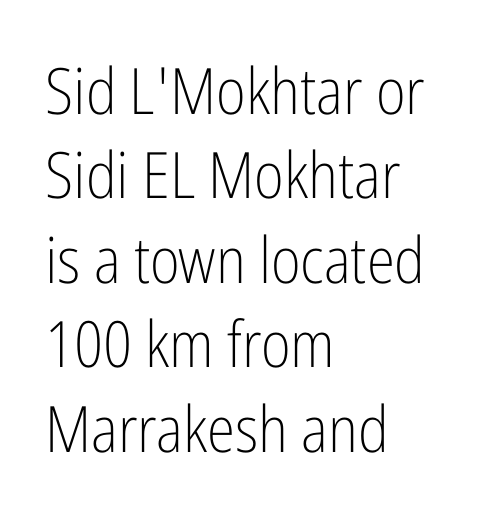
{"serif": "no", "italic": "no", "bold": "no", "weight": "light", "width": "condensed", "stroke_contrast": "low", "x_height": "medium", "monospaced": "no", "underline": "no", "align": "left", "line_spacing": "normal", "line_spacing_ratio": 1.32, "letter_spacing": "normal", "letter_spacing_em": 0.0, "glyph_px": 64}
